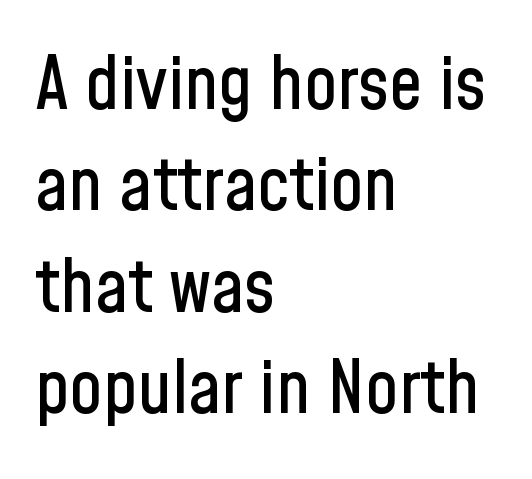
Is this a fixed-width face? No — the glyphs have proportional, varying widths. Note: no serifs on the glyphs. How would I describe the line gaps? Plain and ordinary. Letters rest on an invisible, unmarked baseline.
